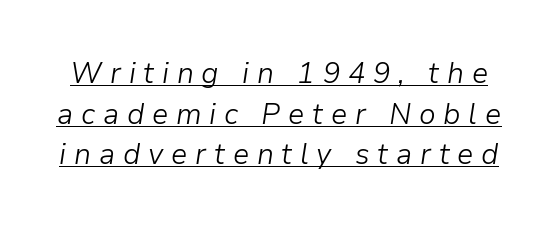
The image shows 29 px light type, italic (leaning right); set normal line spacing (1.4x), unusually wide letter spacing (+0.27 em), underlined; low stroke contrast and a medium x-height.
